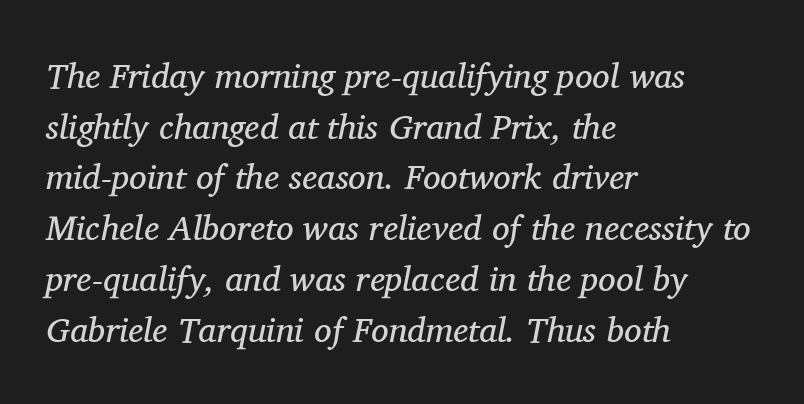
The image shows 35 px regular-weight serif type, italic (leaning right); set left-aligned, normal line spacing (1.45x), normal letter spacing, not underlined; medium stroke contrast and a medium x-height.
